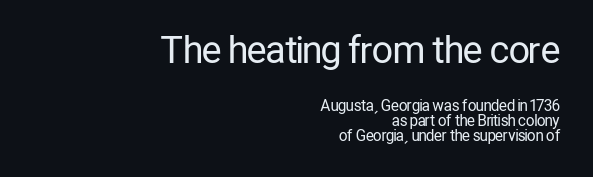
Q: Is the text bold? A: No.
Q: Is the text italic (slanted)? A: No, it is upright.
Q: Is the typeface a serif or a sans-serif typeface? A: Sans-serif.
Q: Is the text underlined? A: No.
Q: How is the paragraph aligned? A: Right-aligned.
Q: Is the spacing between letters normal or unusually wide? A: Normal.
Q: Is the spacing between lines tight, normal or loose? A: Tight.
Q: Which block of text is set in a larger size, the first (top) or the second (bottom)? A: The first (top) one.
Q: Width (condensed, normal, or wide)? A: Condensed.
Q: Stroke contrast? A: Low.
Q: x-height? A: Medium.
Q: Monospaced? A: No.
